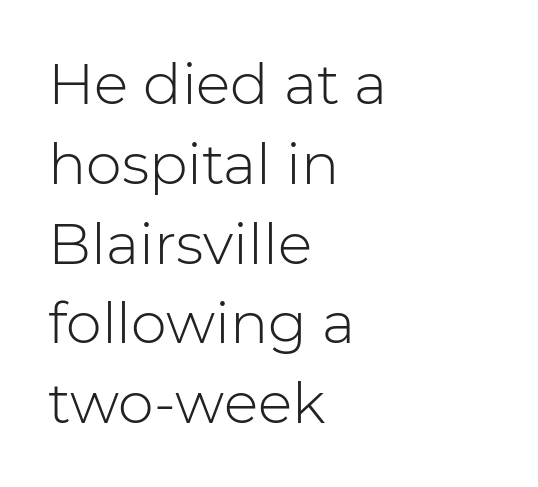
The image shows 57 px light sans-serif type, upright; set left-aligned, normal line spacing (1.4x), normal letter spacing, not underlined; low stroke contrast and a medium x-height.
